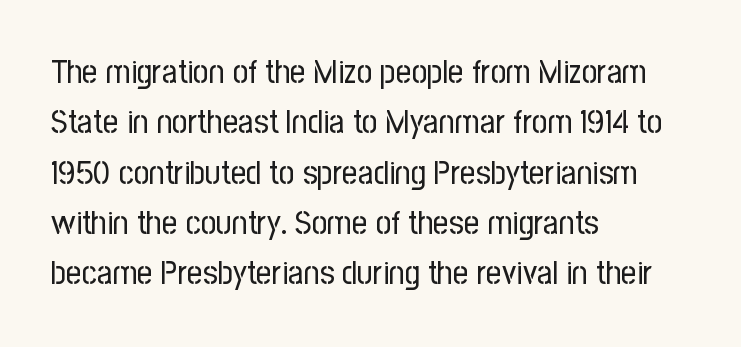
The image shows 34 px regular-weight, condensed sans-serif type, upright; set left-aligned, normal line spacing (1.48x), normal letter spacing, not underlined; low stroke contrast and a medium x-height.
